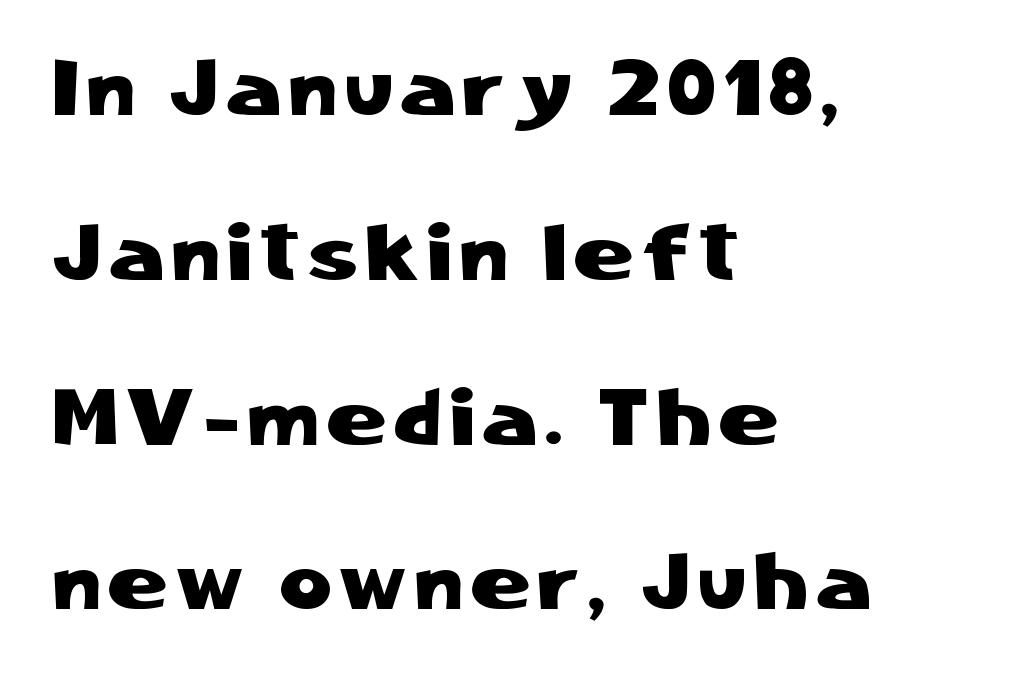
{"serif": "no", "italic": "no", "width": "normal", "stroke_contrast": "low", "x_height": "medium", "monospaced": "no", "underline": "no", "align": "left", "line_spacing": "loose", "line_spacing_ratio": 2.06, "glyph_px": 80}
